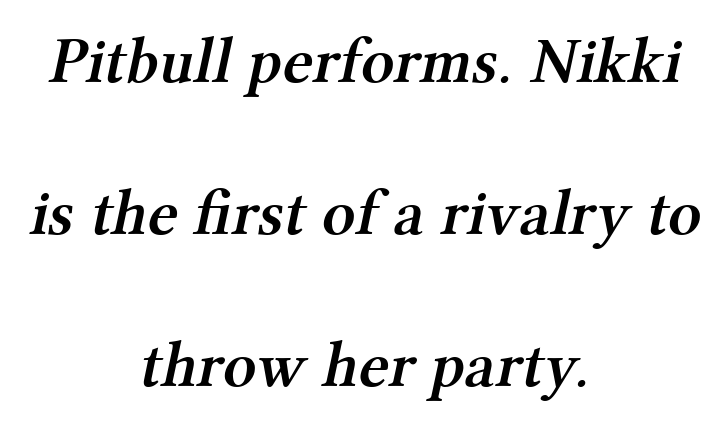
Q: Is the text bold? A: Semi-bold.
Q: Is the typeface a serif or a sans-serif typeface? A: Serif.
Q: Is the text underlined? A: No.
Q: How is the paragraph aligned? A: Centered.
Q: Is the spacing between letters normal or unusually wide? A: Normal.
Q: Is the spacing between lines tight, normal or loose? A: Loose.
Q: Width (condensed, normal, or wide)? A: Normal.
Q: Stroke contrast? A: Medium.
Q: x-height? A: Medium.
Q: Monospaced? A: No.
